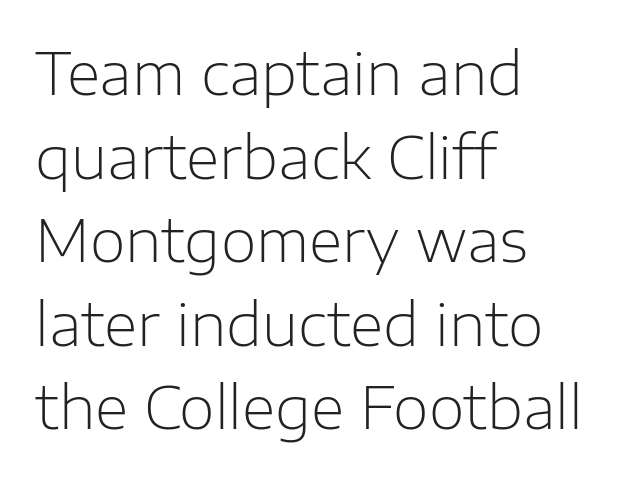
Is there any slant? The stems are plumb. Stems and bowls with no extra thickness — not bold. Letter spacing: default. Horizontally, the lines are justified to the leading edge only. The text was rendered using a sans face with plain stroke endings.
